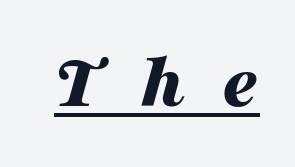
Q: Is the text bold? A: Yes.
Q: Is the text italic (slanted)? A: Yes, it leans right by about 16 degrees.
Q: Is the text underlined? A: Yes.
Q: Is the spacing between letters normal or unusually wide? A: Unusually wide.
Q: Width (condensed, normal, or wide)? A: Wide.
Q: Stroke contrast? A: Medium.
Q: x-height? A: Medium.
Q: Monospaced? A: No.
